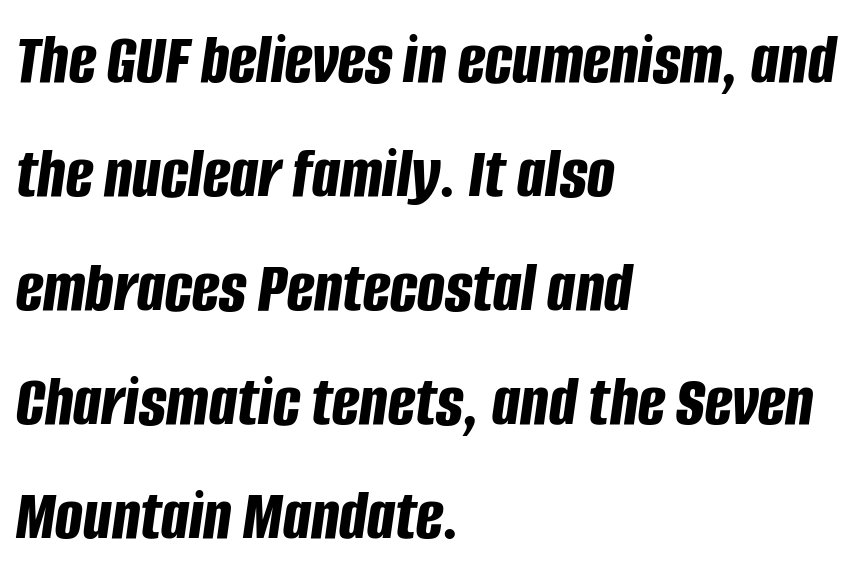
A classic flush-left, rag-right setting is used for this passage. These lines were composed using italics. The letters sit at their default tracking, neither squeezed nor spread. Weight: bold. What's the leading like? Ordinary, nothing unusual.
